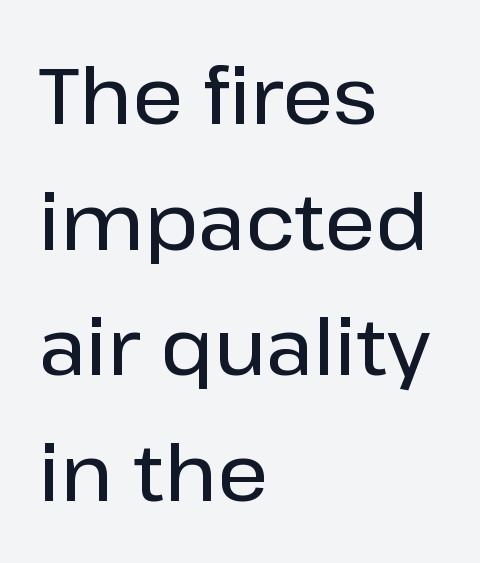
{"serif": "no", "italic": "no", "width": "normal", "stroke_contrast": "low", "x_height": "medium", "monospaced": "no", "underline": "no", "align": "left", "line_spacing": "normal", "line_spacing_ratio": 1.59, "letter_spacing": "normal", "letter_spacing_em": 0.0, "glyph_px": 79}
